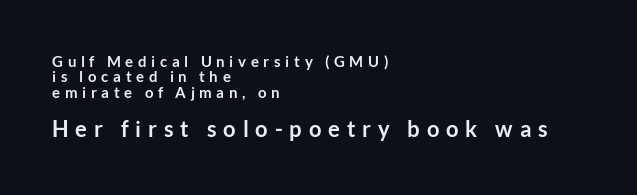
Q: Is the text bold? A: Yes.
Q: Is the text italic (slanted)? A: No, it is upright.
Q: Is the text underlined? A: No.
Q: How is the paragraph aligned? A: Left-aligned.
Q: Is the spacing between letters normal or unusually wide? A: Unusually wide.
Q: Is the spacing between lines tight, normal or loose? A: Tight.
Q: Which block of text is set in a larger size, the first (top) or the second (bottom)? A: The second (bottom) one.
